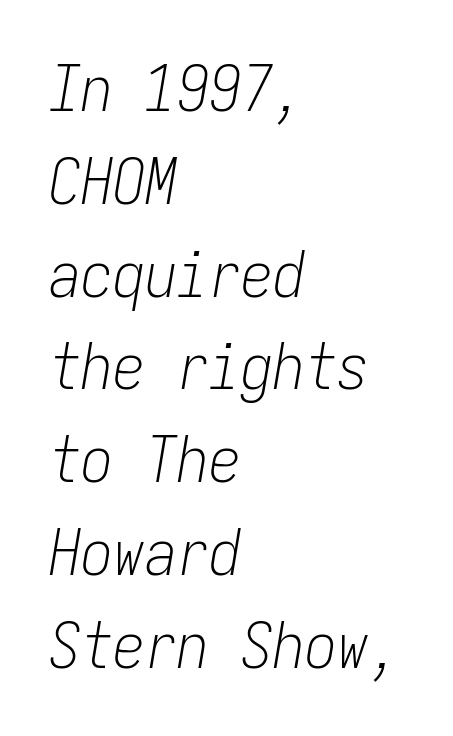
The image shows 64 px light, condensed type, italic (leaning right), monospaced; set left-aligned, normal line spacing (1.45x), normal letter spacing, not underlined; low stroke contrast and a medium x-height.
